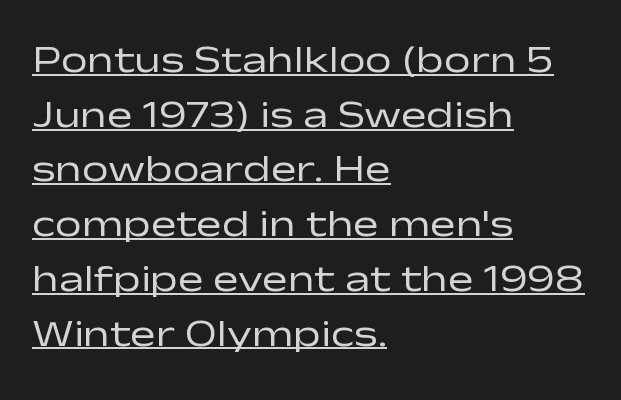
Q: Is the text bold? A: No.
Q: Is the text italic (slanted)? A: No, it is upright.
Q: Is the typeface a serif or a sans-serif typeface? A: Sans-serif.
Q: Is the text underlined? A: Yes.
Q: How is the paragraph aligned? A: Left-aligned.
Q: Is the spacing between letters normal or unusually wide? A: Normal.
Q: Is the spacing between lines tight, normal or loose? A: Normal.
Q: Width (condensed, normal, or wide)? A: Wide.
Q: Stroke contrast? A: Low.
Q: x-height? A: Medium.
Q: Monospaced? A: No.
